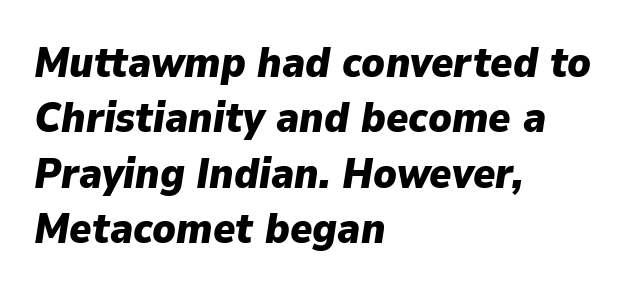
Do the characters align in a grid? No, the font is proportional. Short note: letters normally spaced. Horizontally, the lines are justified to the leading edge only. Notice how thick the strokes are: this is what a full bold looks like. One glance says typical: line gaps are just what's usual. Type without underlining.
